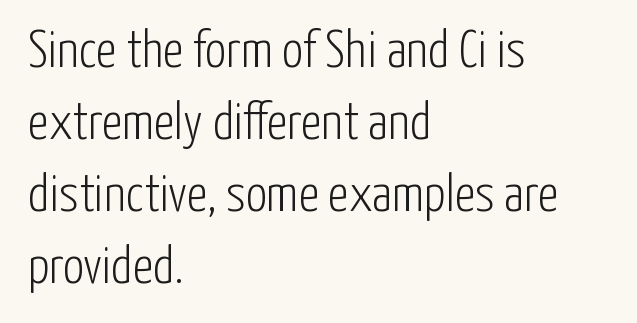
{"serif": "no", "italic": "no", "bold": "no", "weight": "light", "width": "condensed", "stroke_contrast": "low", "x_height": "medium", "monospaced": "no", "underline": "no", "align": "left", "line_spacing": "normal", "line_spacing_ratio": 1.36, "letter_spacing": "normal", "letter_spacing_em": 0.0, "glyph_px": 53}
